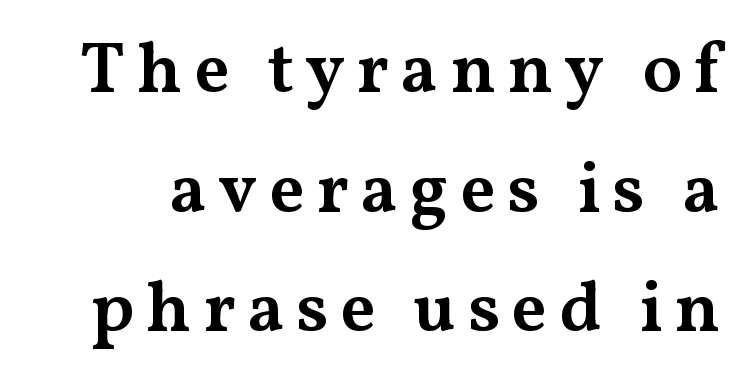
Every character sits straight up, as roman type does. The passage shown is semibold, sitting just below true bold. The space beneath each line is pristine and unruled. The face used here is seriffed, in the tradition of book romans. Varying glyph widths throughout — classic text-font behaviour.
